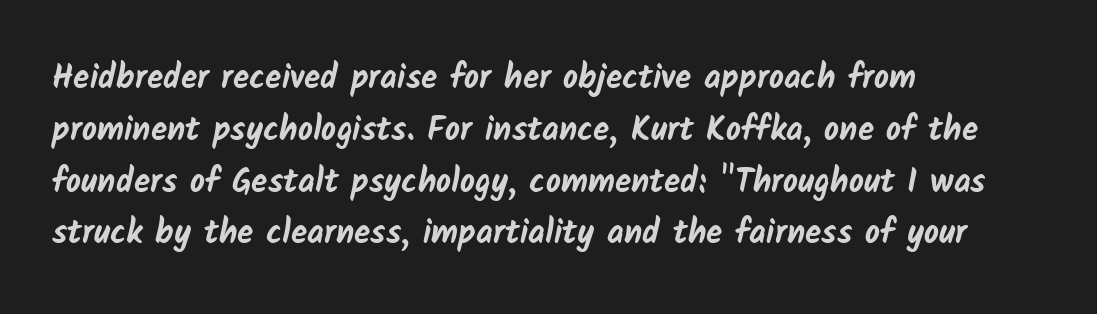
A typesetter would call this zero additional tracking. The face used here has the dense, thick strokes of a bold. The compositor pushed each line to the left boundary. Check the space under the baseline: it is left empty. Looks like regular typesetting: each glyph gets only the width it needs.
